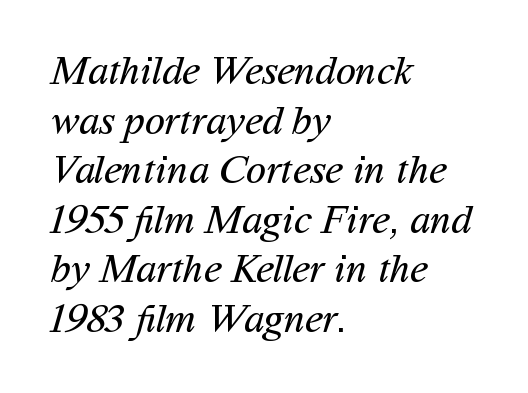
{"serif": "no", "bold": "no", "weight": "regular", "width": "normal", "stroke_contrast": "medium", "x_height": "medium", "monospaced": "no", "underline": "no", "align": "left", "line_spacing_ratio": 1.21, "letter_spacing": "normal", "letter_spacing_em": 0.0, "glyph_px": 41}
